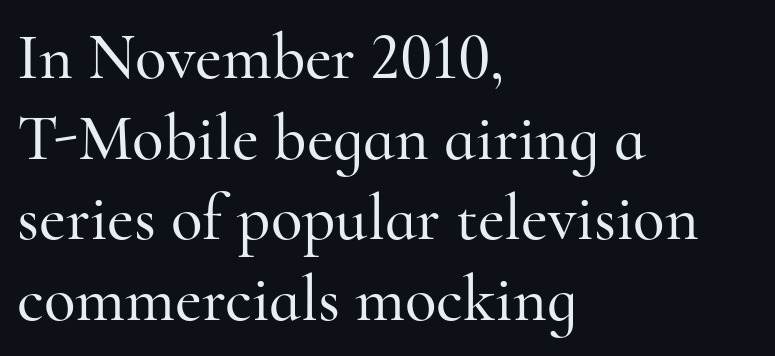
Descender tails drop into unmarked territory. In CSS terms this would be text-align: left. The letterforms sit shoulder to shoulder at normal distance. This rendering employs a face with finishing strokes, i.e., a serif. The axis of the letterforms is exactly vertical. These lines are rendered in a variable-pitch font.
